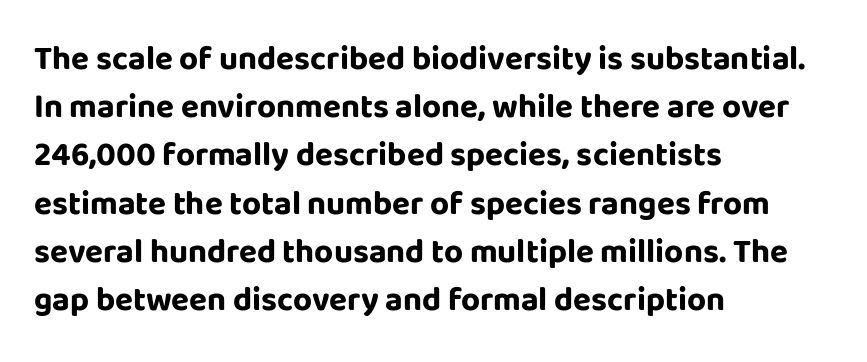
Q: Is the text bold? A: Yes.
Q: Is the text italic (slanted)? A: No, it is upright.
Q: Is the typeface a serif or a sans-serif typeface? A: Sans-serif.
Q: Is the text underlined? A: No.
Q: How is the paragraph aligned? A: Left-aligned.
Q: Is the spacing between letters normal or unusually wide? A: Normal.
Q: Is the spacing between lines tight, normal or loose? A: Normal.
Q: Width (condensed, normal, or wide)? A: Normal.
Q: Stroke contrast? A: Low.
Q: x-height? A: Large.
Q: Monospaced? A: No.
